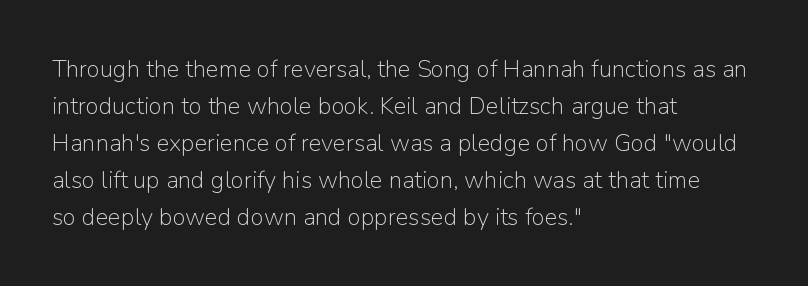
Vertical strokes here are truly vertical. Every row of glyphs begins at an identical x-position on the left. Between one letter and the next there's only the usual sliver of space. Only glyphs here, with clear space below each row.
